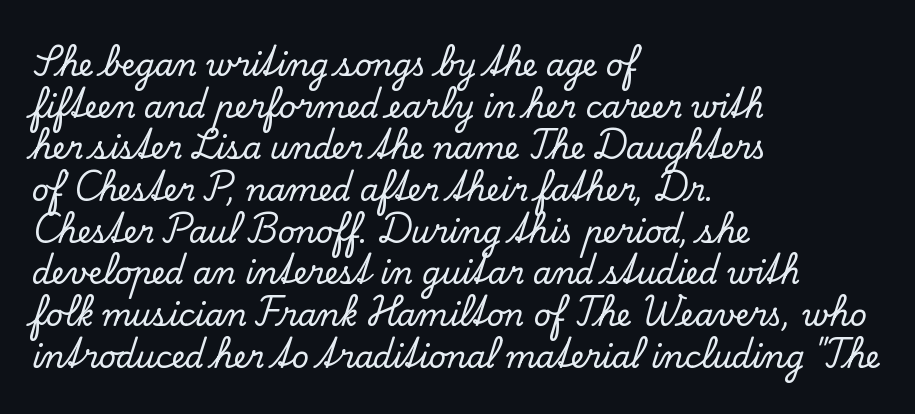
{"serif": "yes", "width": "normal", "stroke_contrast": "low", "x_height": "small", "monospaced": "no", "underline": "no", "align": "left", "line_spacing": "normal", "line_spacing_ratio": 1.39, "letter_spacing": "normal", "letter_spacing_em": 0.0, "glyph_px": 30}
